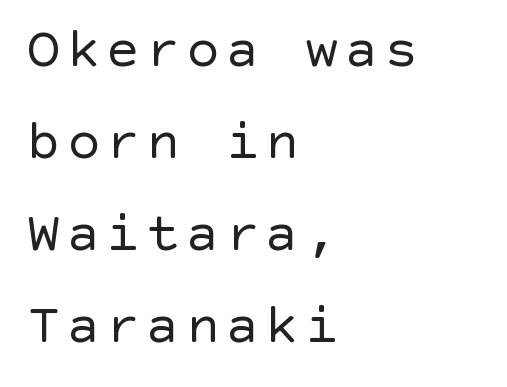
It's the straight-up-and-down kind of type. The passage shown is typeset with a sans-serif family. Compared with a centered layout, this one pins lines to the left instead. Is the type heavy? It reads as light-to-regular instead. Quick note: interline space is typical.
